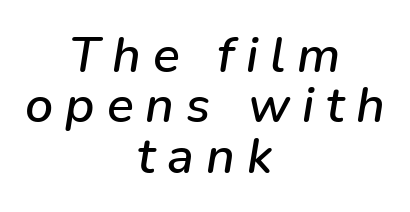
{"italic": "yes", "lean": "right", "slant_degrees": 9, "width": "normal", "stroke_contrast": "low", "x_height": "medium", "monospaced": "no", "underline": "no", "align": "center", "line_spacing": "tight", "line_spacing_ratio": 1.01, "letter_spacing": "wide", "letter_spacing_em": 0.24, "glyph_px": 50}
